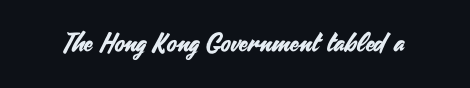
Descenders are the only things crossing below the line. The line texture is even and compact thanks to regular tracking.
